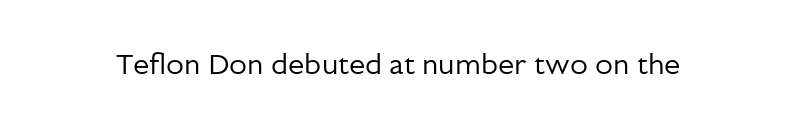
Does the lettering tilt? It doesn't — this is upright. Here the designer chose a conventional face with non-uniform glyph widths. Unmarked baselines from the first word to the last. Look at the tracking — it's just the regular setting, nothing added.
